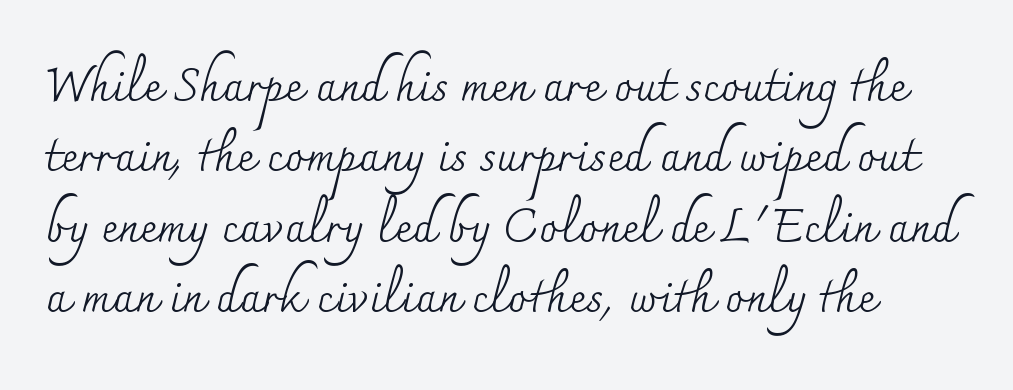
Q: Is the text bold? A: No.
Q: Is the text italic (slanted)? A: Yes.
Q: Is the typeface a serif or a sans-serif typeface? A: Serif.
Q: Is the text underlined? A: No.
Q: How is the paragraph aligned? A: Left-aligned.
Q: Is the spacing between letters normal or unusually wide? A: Normal.
Q: Is the spacing between lines tight, normal or loose? A: Normal.
Q: Width (condensed, normal, or wide)? A: Normal.
Q: Stroke contrast? A: Medium.
Q: x-height? A: Small.
Q: Monospaced? A: No.
